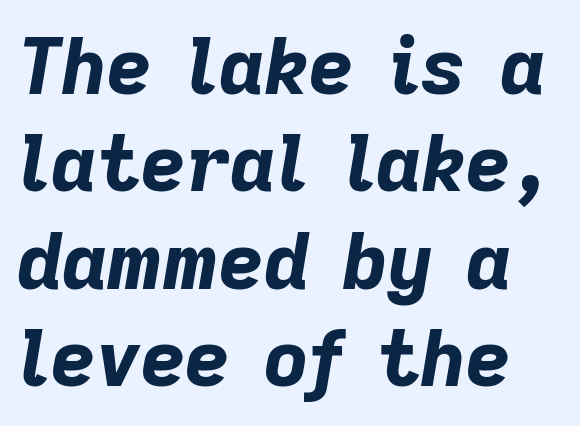
Q: Is the text bold? A: Yes.
Q: Is the text italic (slanted)? A: Yes, it leans right by about 9 degrees.
Q: Is the text underlined? A: No.
Q: Is the spacing between letters normal or unusually wide? A: Normal.
Q: Is the spacing between lines tight, normal or loose? A: Normal.
Q: Width (condensed, normal, or wide)? A: Normal.
Q: Stroke contrast? A: Low.
Q: x-height? A: Medium.
Q: Monospaced? A: No.
